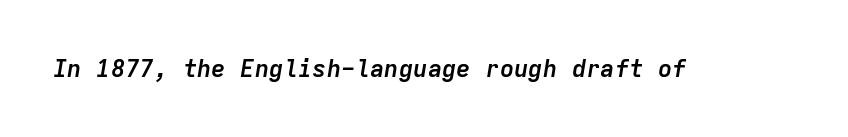
The image shows 24 px bold type, italic (leaning right); set normal letter spacing, not underlined.
